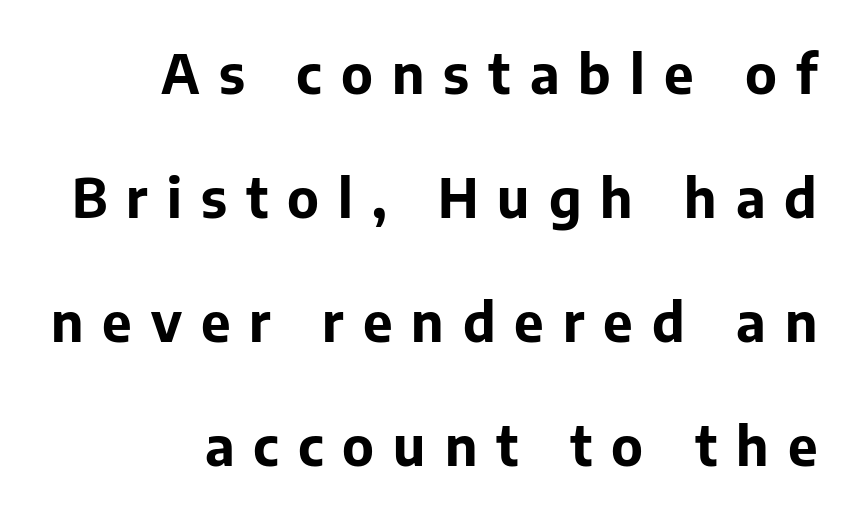
Q: Is the text bold? A: Yes.
Q: Is the text italic (slanted)? A: No, it is upright.
Q: Is the typeface a serif or a sans-serif typeface? A: Sans-serif.
Q: Is the text underlined? A: No.
Q: How is the paragraph aligned? A: Right-aligned.
Q: Is the spacing between letters normal or unusually wide? A: Unusually wide.
Q: Is the spacing between lines tight, normal or loose? A: Loose.
Q: Width (condensed, normal, or wide)? A: Normal.
Q: Stroke contrast? A: Low.
Q: x-height? A: Medium.
Q: Monospaced? A: No.
